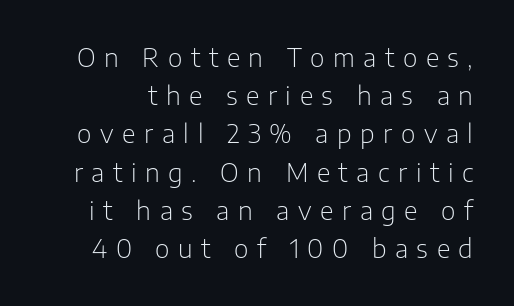
The image shows 25 px text type, upright; set normal line spacing (1.53x), unusually wide letter spacing (+0.34 em), not underlined.
